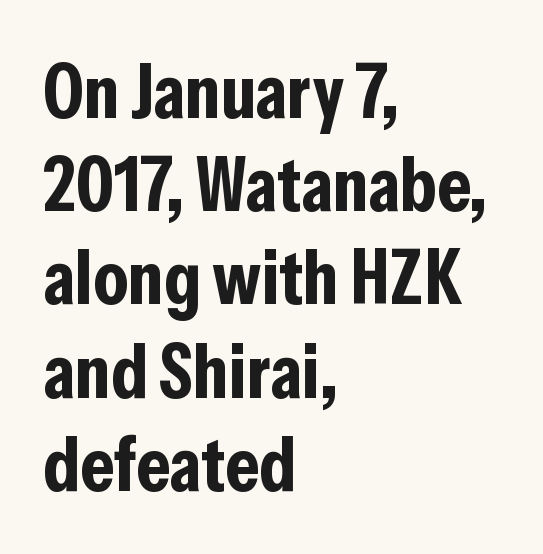
Q: Is the text bold? A: Yes.
Q: Is the text italic (slanted)? A: No, it is upright.
Q: Is the typeface a serif or a sans-serif typeface? A: Sans-serif.
Q: Is the text underlined? A: No.
Q: How is the paragraph aligned? A: Left-aligned.
Q: Is the spacing between letters normal or unusually wide? A: Normal.
Q: Width (condensed, normal, or wide)? A: Condensed.
Q: Stroke contrast? A: Low.
Q: x-height? A: Medium.
Q: Monospaced? A: No.
